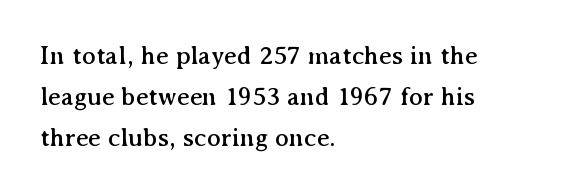
The space between consecutive lines is moderate. This sample uses plain, unmodified letter spacing. Layout note: lines flush left. No italicization has been applied; the sample stays upright. The passage shown is not underscored anywhere.
